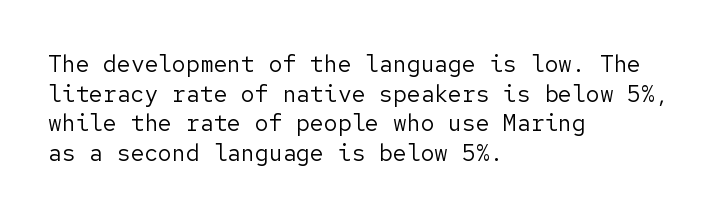
The lines sit at an ordinary, default distance from one another. The rag falls on the right side of this text block. The characters are drawn with everyday or finer stroke widths. Descender tails drop into unmarked territory.
